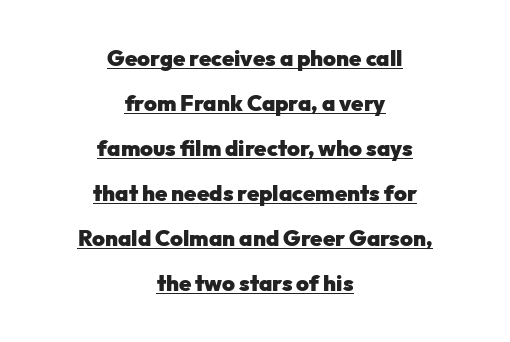
Thick stems and heavy bowls — unmistakably bold. Quick note: underline on. The passage shown stacks its lines with a broad gap. Layout note: lines centered. Glyph-to-glyph distance matches everyday printed text.
